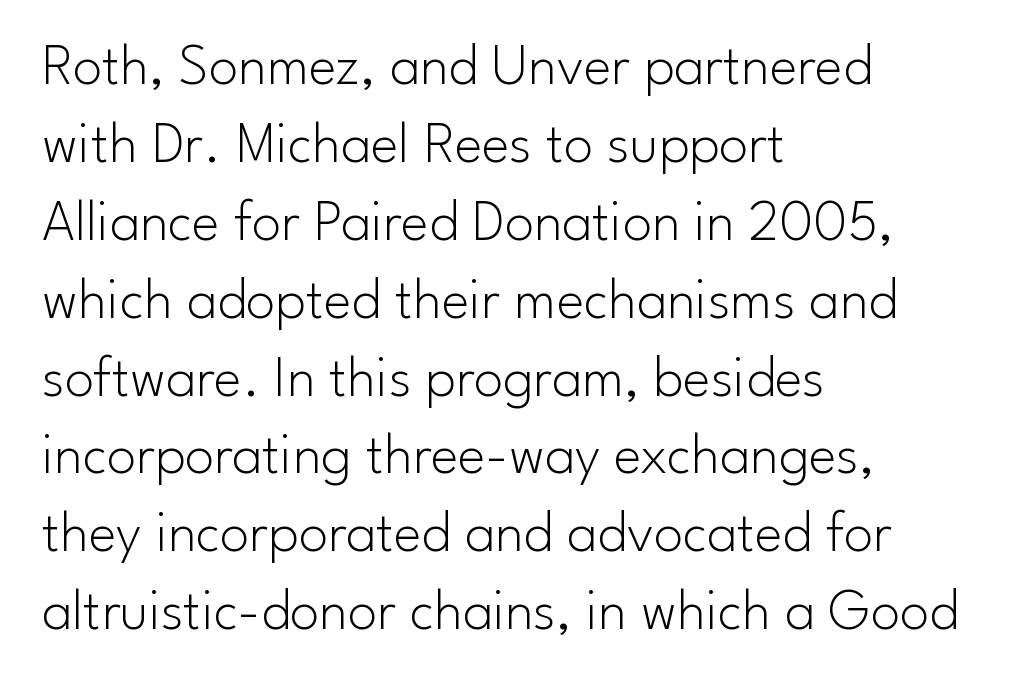
The image shows 59 px light sans-serif type, upright; set left-aligned, normal line spacing (1.32x), normal letter spacing, not underlined; low stroke contrast and a small x-height.
